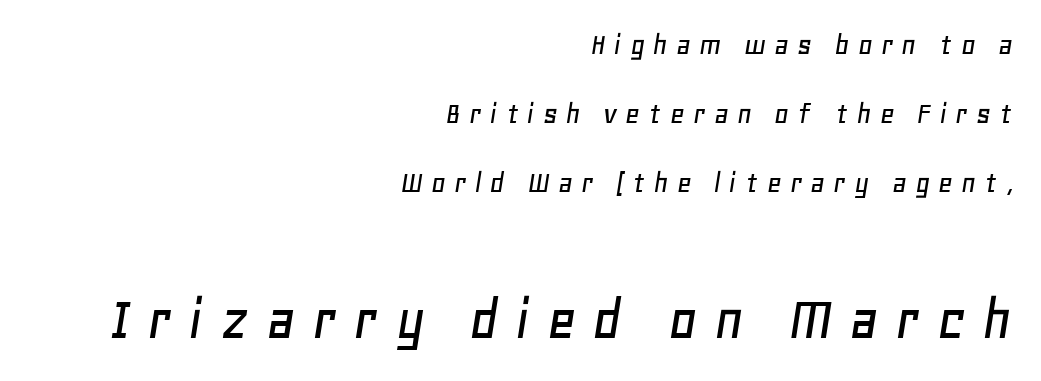
Q: Is the text italic (slanted)? A: Yes, it leans right by about 11 degrees.
Q: Is the text underlined? A: No.
Q: How is the paragraph aligned? A: Right-aligned.
Q: Is the spacing between letters normal or unusually wide? A: Unusually wide.
Q: Is the spacing between lines tight, normal or loose? A: Loose.
Q: Which block of text is set in a larger size, the first (top) or the second (bottom)? A: The second (bottom) one.
Q: Width (condensed, normal, or wide)? A: Normal.
Q: Stroke contrast? A: Low.
Q: x-height? A: Large.
Q: Monospaced? A: No.
